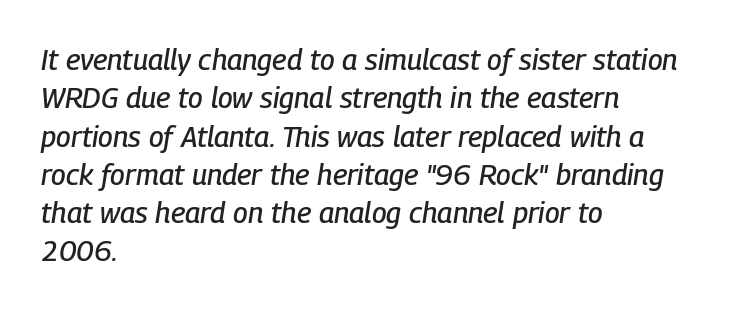
The image shows 29 px condensed type, italic (leaning right); set left-aligned, normal line spacing (1.32x), normal letter spacing, not underlined; low stroke contrast and a medium x-height.
